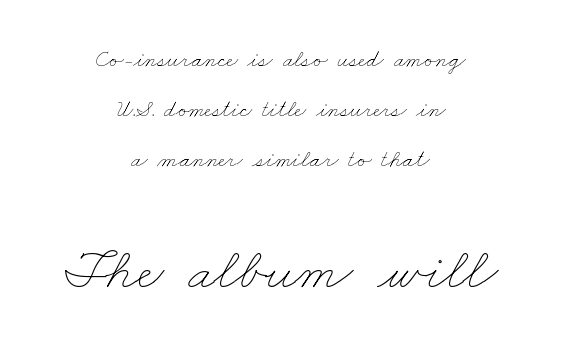
{"bold": "no", "weight": "thin", "width": "wide", "stroke_contrast": "low", "x_height": "small", "monospaced": "no", "underline": "no", "align": "center", "line_spacing": "loose", "line_spacing_ratio": 2.08, "letter_spacing": "normal", "letter_spacing_em": 0.0, "larger_block": "second", "size_ratio": 2.46, "glyph_px": 59}
